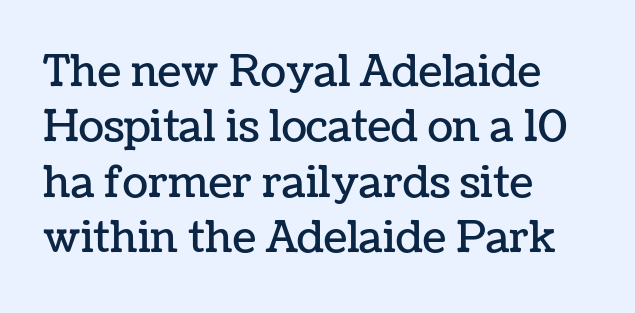
{"italic": "no", "width": "normal", "stroke_contrast": "low", "x_height": "medium", "monospaced": "no", "underline": "no", "align": "left", "line_spacing": "normal", "line_spacing_ratio": 1.32, "letter_spacing": "normal", "letter_spacing_em": 0.0, "glyph_px": 42}
